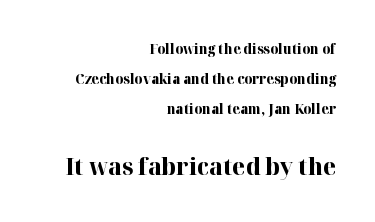
The image shows 24 px bold type, upright; set right-aligned, loose line spacing (2.16x), normal letter spacing, not underlined; the second (bottom) block is 1.71x larger.
